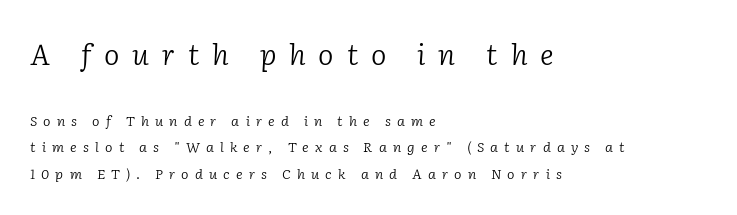
{"serif": "yes", "italic": "yes", "lean": "right", "slant_degrees": 2, "bold": "no", "weight": "light", "width": "normal", "stroke_contrast": "low", "x_height": "medium", "monospaced": "no", "underline": "no", "align": "left", "line_spacing": "loose", "line_spacing_ratio": 1.91, "letter_spacing": "wide", "letter_spacing_em": 0.44, "larger_block": "first", "size_ratio": 2.07, "glyph_px": 29}
